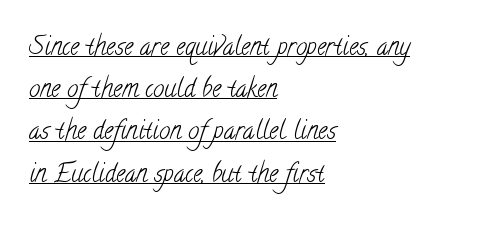
Emphasis is given by a line drawn under the lettering. Unbolded letterforms with no extra heft. These lines sit exactly where default settings would place them. A typesetter would call this zero additional tracking. The rag falls on the right side of this text block.
